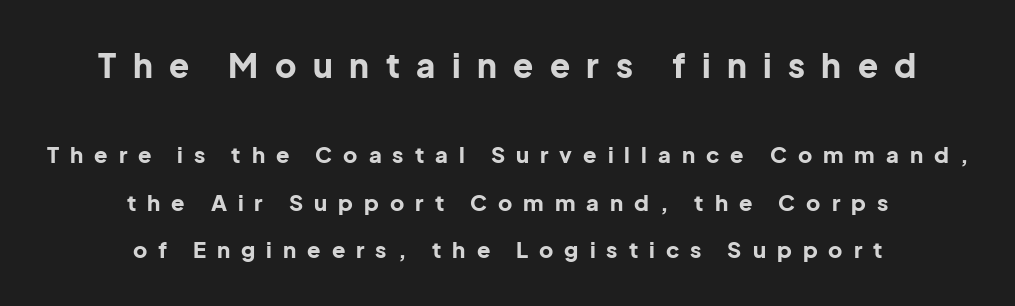
{"serif": "no", "italic": "no", "bold": "yes", "weight": "bold", "width": "normal", "stroke_contrast": "low", "x_height": "medium", "monospaced": "no", "underline": "no", "align": "center", "line_spacing": "loose", "line_spacing_ratio": 2.15, "letter_spacing": "wide", "letter_spacing_em": 0.5, "larger_block": "first", "size_ratio": 1.5, "glyph_px": 33}
